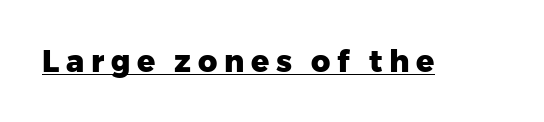
Caption: bold face, heavy strokes. Posture: straight, roman, zero tilt. Varying glyph widths throughout — classic text-font behaviour. Serifs: no, the terminals of the letterforms are clean.
